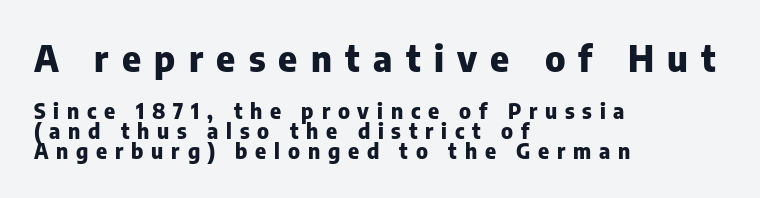
This rendering features lettering with no underline. Loose tracking; the words dissolve into strings of separated letters. Closely set lines give the paragraph a compact silhouette. The letters stand upright; this is a roman face.
